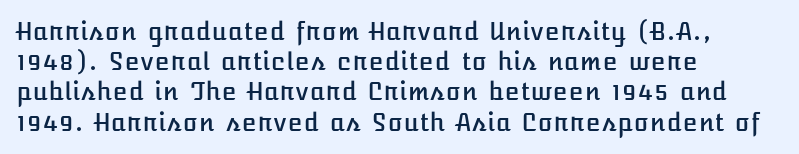
The image shows 24 px text type, upright; set left-aligned, normal line spacing (1.26x), normal letter spacing, not underlined.
